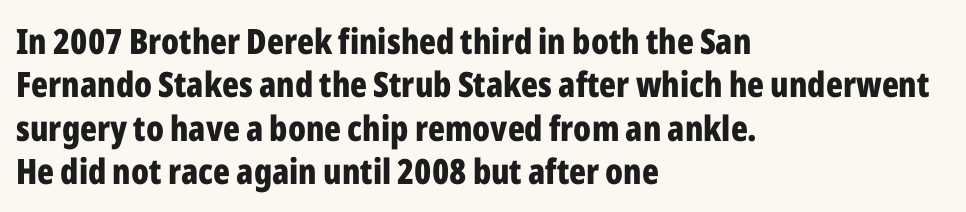
{"serif": "no", "italic": "no", "bold": "yes", "weight": "bold", "width": "condensed", "stroke_contrast": "low", "x_height": "medium", "monospaced": "no", "underline": "no", "align": "left", "line_spacing_ratio": 1.24, "letter_spacing": "normal", "letter_spacing_em": 0.0, "glyph_px": 35}
